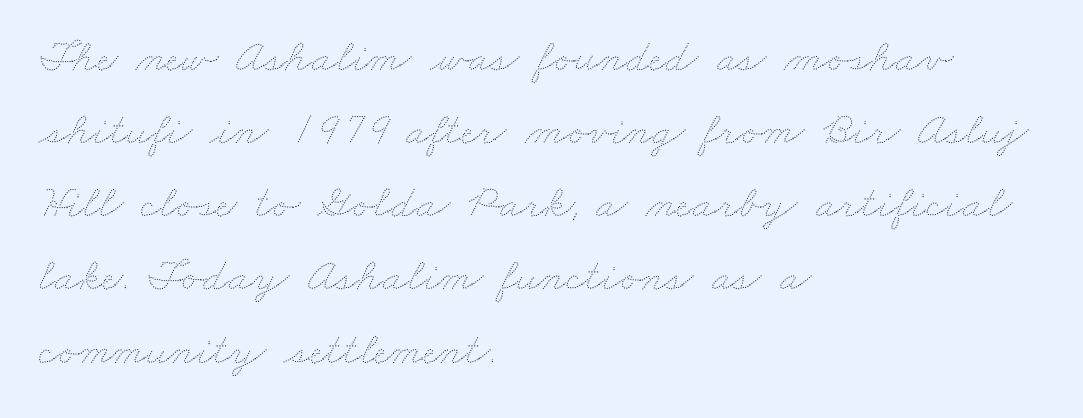
Q: Is the text bold? A: No.
Q: Is the text underlined? A: No.
Q: How is the paragraph aligned? A: Left-aligned.
Q: Is the spacing between letters normal or unusually wide? A: Normal.
Q: Is the spacing between lines tight, normal or loose? A: Normal.
Q: Width (condensed, normal, or wide)? A: Wide.
Q: Stroke contrast? A: Medium.
Q: x-height? A: Small.
Q: Monospaced? A: No.
